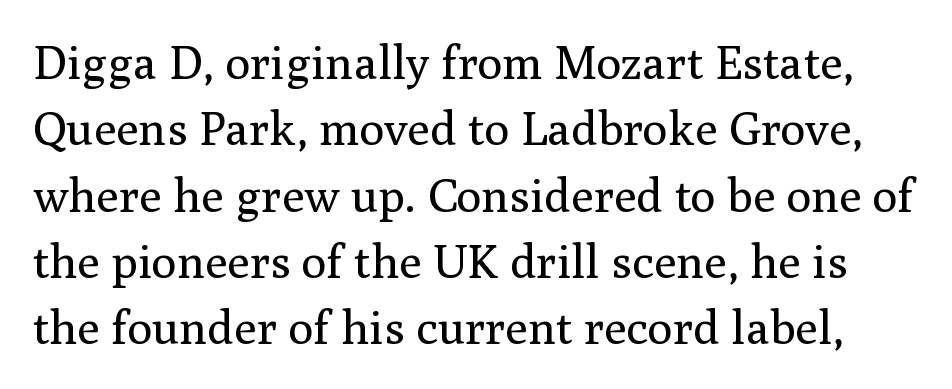
The image shows 47 px regular-weight serif type, upright; set normal line spacing (1.41x), normal letter spacing, not underlined; medium stroke contrast and a medium x-height.
